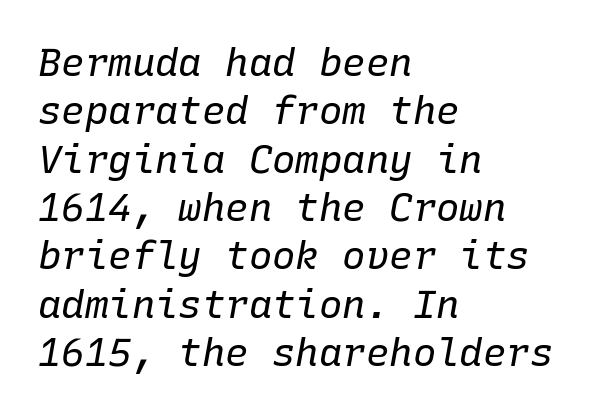
{"italic": "yes", "lean": "right", "slant_degrees": 10, "bold": "no", "weight": "regular", "width": "normal", "stroke_contrast": "low", "x_height": "medium", "monospaced": "yes", "underline": "no", "align": "left", "line_spacing_ratio": 1.24, "letter_spacing": "normal", "letter_spacing_em": 0.0, "glyph_px": 39}
